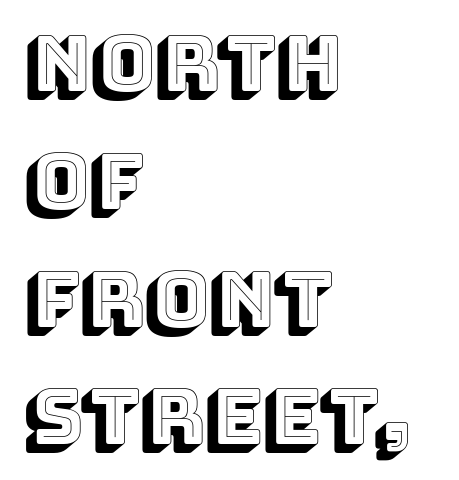
Q: Is the text italic (slanted)? A: No, it is upright.
Q: Is the text underlined? A: No.
Q: How is the paragraph aligned? A: Left-aligned.
Q: Is the spacing between letters normal or unusually wide? A: Normal.
Q: Is the spacing between lines tight, normal or loose? A: Normal.
Q: Width (condensed, normal, or wide)? A: Normal.
Q: x-height? A: Large.
Q: Monospaced? A: No.
